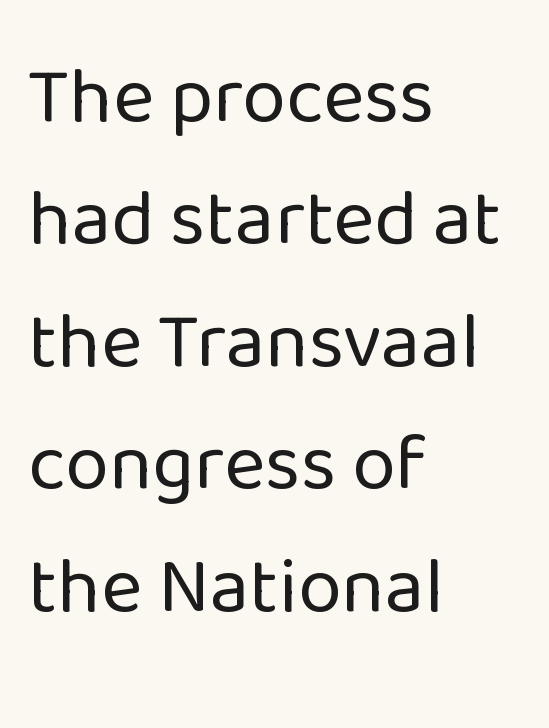
{"serif": "no", "italic": "no", "bold": "no", "weight": "regular", "width": "normal", "stroke_contrast": "low", "x_height": "medium", "monospaced": "no", "underline": "no", "align": "left", "line_spacing": "normal", "line_spacing_ratio": 1.55, "letter_spacing": "normal", "letter_spacing_em": 0.0, "glyph_px": 79}
